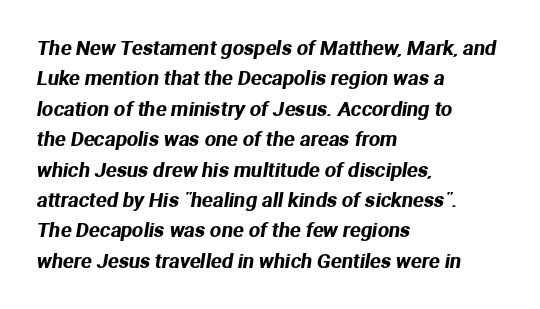
Q: Is the text underlined? A: No.
Q: How is the paragraph aligned? A: Left-aligned.
Q: Is the spacing between letters normal or unusually wide? A: Normal.
Q: Is the spacing between lines tight, normal or loose? A: Normal.
